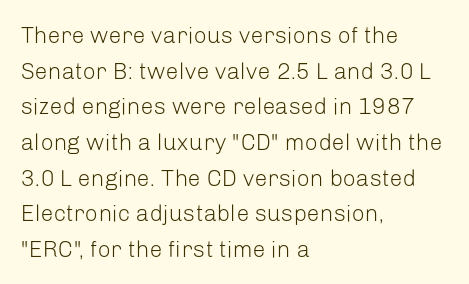
{"italic": "no", "bold": "no", "underline": "no", "align": "left", "line_spacing": "normal", "line_spacing_ratio": 1.55, "letter_spacing": "normal", "letter_spacing_em": 0.0, "glyph_px": 23}
